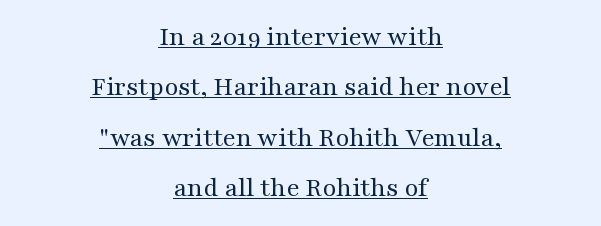
A typesetter would label this face a serif. The typesetting does not lean heavy: it is not bold. Centered paragraph, ragged on both sides. Observe the ordinary spacing: letters are neighbours, not strangers.
